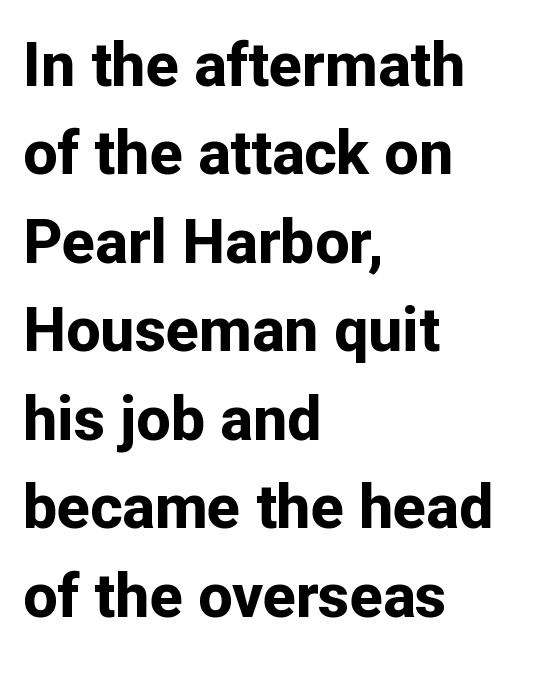
The image shows 61 px bold sans-serif type, upright; set left-aligned, normal line spacing (1.45x), normal letter spacing, not underlined; low stroke contrast and a medium x-height.
